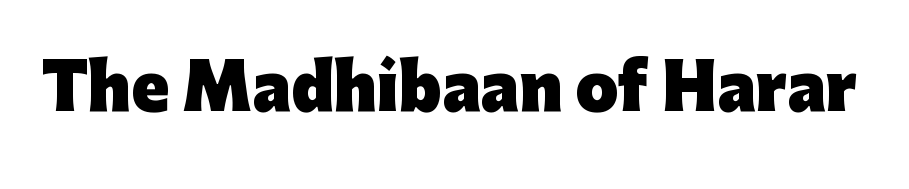
The image shows 62 px heavy sans-serif type, upright; set normal letter spacing, not underlined; low stroke contrast and a medium x-height.
